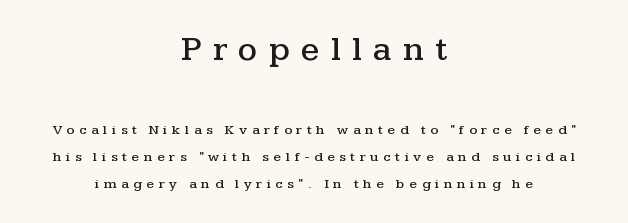
Q: Is the text italic (slanted)? A: No, it is upright.
Q: Is the typeface a serif or a sans-serif typeface? A: Serif.
Q: Is the text underlined? A: No.
Q: How is the paragraph aligned? A: Centered.
Q: Is the spacing between letters normal or unusually wide? A: Unusually wide.
Q: Is the spacing between lines tight, normal or loose? A: Loose.
Q: Which block of text is set in a larger size, the first (top) or the second (bottom)? A: The first (top) one.
Q: Width (condensed, normal, or wide)? A: Wide.
Q: Stroke contrast? A: Medium.
Q: x-height? A: Medium.
Q: Monospaced? A: No.
